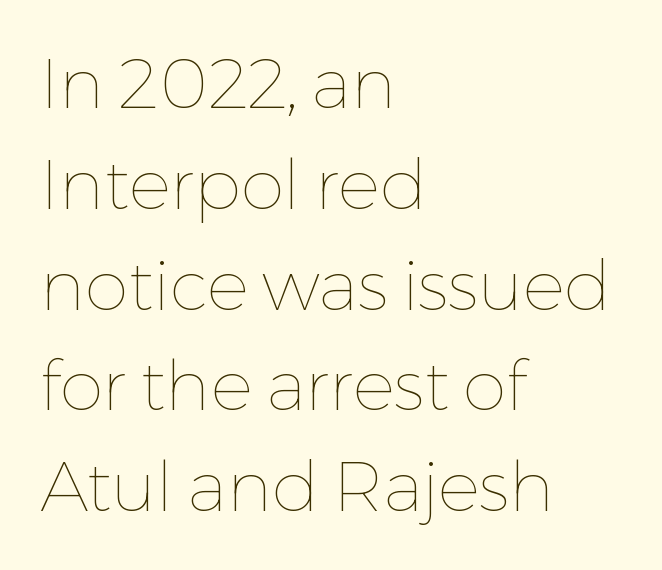
The image shows 70 px thin type, upright; set left-aligned, normal line spacing (1.44x), normal letter spacing, not underlined; low stroke contrast and a medium x-height.
